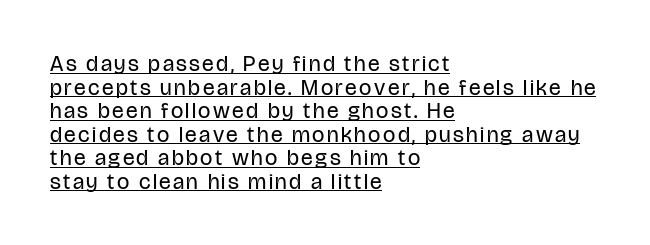
{"italic": "no", "bold": "no", "underline": "yes", "align": "left", "line_spacing": "tight", "line_spacing_ratio": 1.07, "glyph_px": 22}
